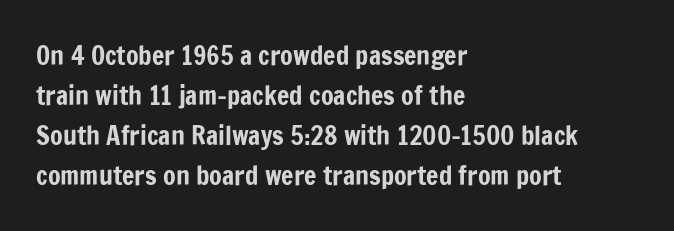
The image shows 26 px text type, upright; set left-aligned, normal line spacing (1.54x), normal letter spacing, not underlined.
